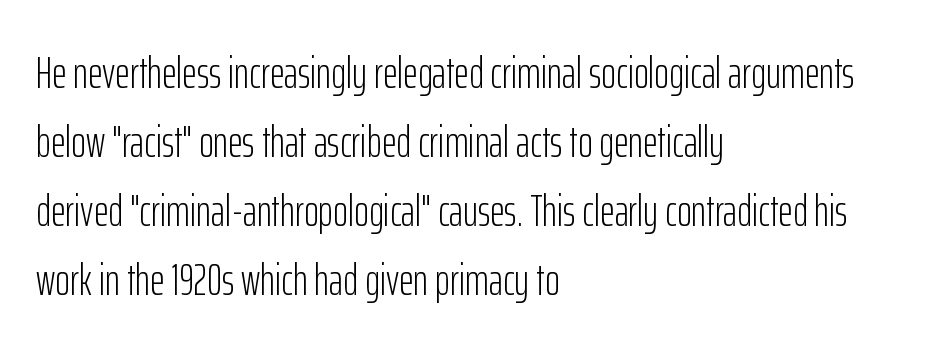
Q: Is the text bold? A: No.
Q: Is the text italic (slanted)? A: No, it is upright.
Q: Is the typeface a serif or a sans-serif typeface? A: Sans-serif.
Q: Is the text underlined? A: No.
Q: How is the paragraph aligned? A: Left-aligned.
Q: Is the spacing between letters normal or unusually wide? A: Normal.
Q: Is the spacing between lines tight, normal or loose? A: Normal.
Q: Width (condensed, normal, or wide)? A: Condensed.
Q: Stroke contrast? A: Low.
Q: x-height? A: Medium.
Q: Monospaced? A: No.
